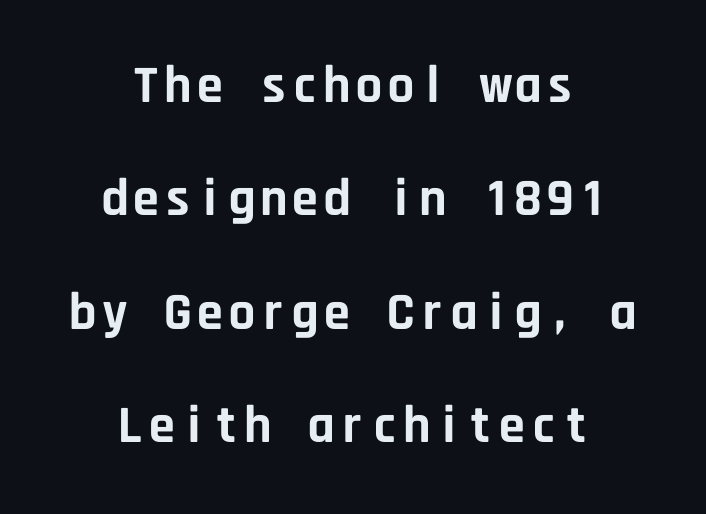
The image shows 53 px bold sans-serif type, upright, monospaced; set centered, loose line spacing (2.14x), normal letter spacing, not underlined; low stroke contrast and a large x-height.
